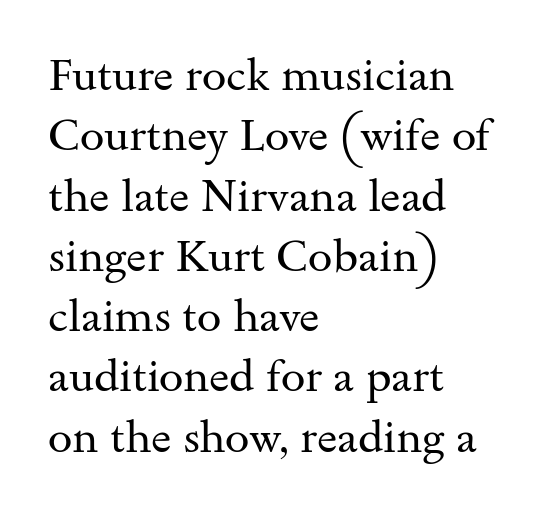
The type is set solid horizontally, with unmodified tracking. Upright lettering throughout. Think of a printed novel: that variable character pitch is what you see here. Every row of glyphs begins at an identical x-position on the left.
